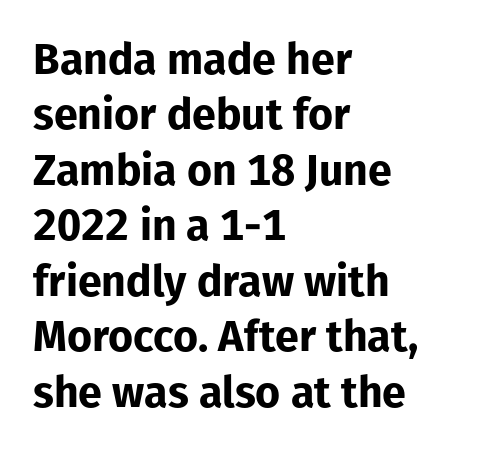
{"serif": "no", "italic": "no", "bold": "yes", "weight": "bold", "width": "normal", "stroke_contrast": "low", "x_height": "medium", "monospaced": "no", "underline": "no", "align": "left", "line_spacing": "normal", "line_spacing_ratio": 1.29, "letter_spacing": "normal", "letter_spacing_em": 0.0, "glyph_px": 43}
